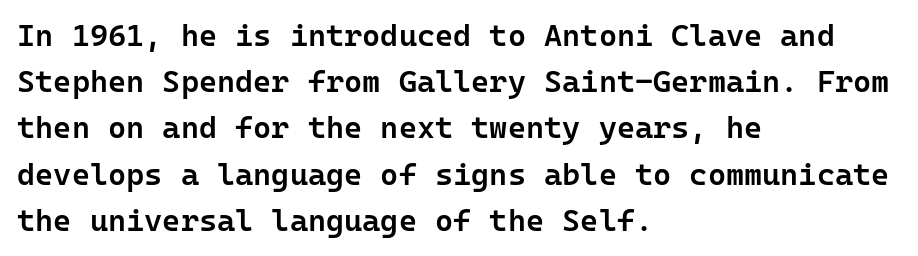
{"serif": "no", "italic": "no", "bold": "semi", "weight": "semibold", "width": "normal", "stroke_contrast": "low", "x_height": "medium", "monospaced": "yes", "underline": "no", "align": "left", "line_spacing": "normal", "line_spacing_ratio": 1.49, "letter_spacing": "normal", "letter_spacing_em": 0.0, "glyph_px": 31}
